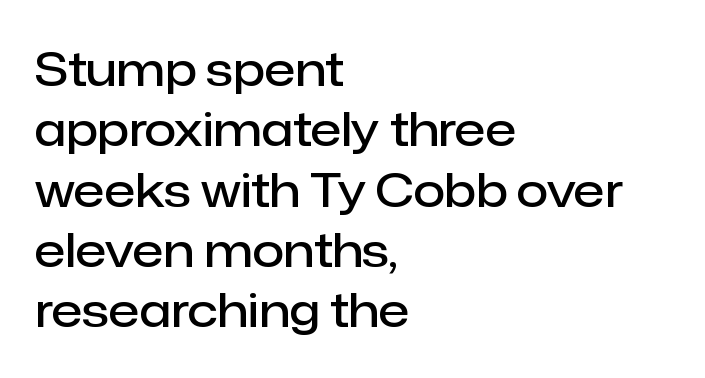
Q: Is the text bold? A: Semi-bold.
Q: Is the text italic (slanted)? A: No, it is upright.
Q: Is the typeface a serif or a sans-serif typeface? A: Sans-serif.
Q: Is the text underlined? A: No.
Q: How is the paragraph aligned? A: Left-aligned.
Q: Is the spacing between letters normal or unusually wide? A: Normal.
Q: Is the spacing between lines tight, normal or loose? A: Normal.
Q: Width (condensed, normal, or wide)? A: Normal.
Q: Stroke contrast? A: Low.
Q: x-height? A: Medium.
Q: Monospaced? A: No.
